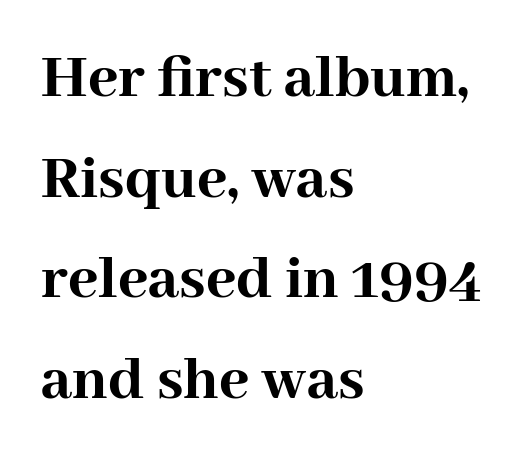
{"serif": "yes", "italic": "no", "bold": "yes", "weight": "semibold", "width": "normal", "stroke_contrast": "high", "x_height": "medium", "monospaced": "no", "underline": "no", "align": "left", "line_spacing": "normal", "line_spacing_ratio": 1.55, "letter_spacing": "normal", "letter_spacing_em": 0.0, "glyph_px": 65}
